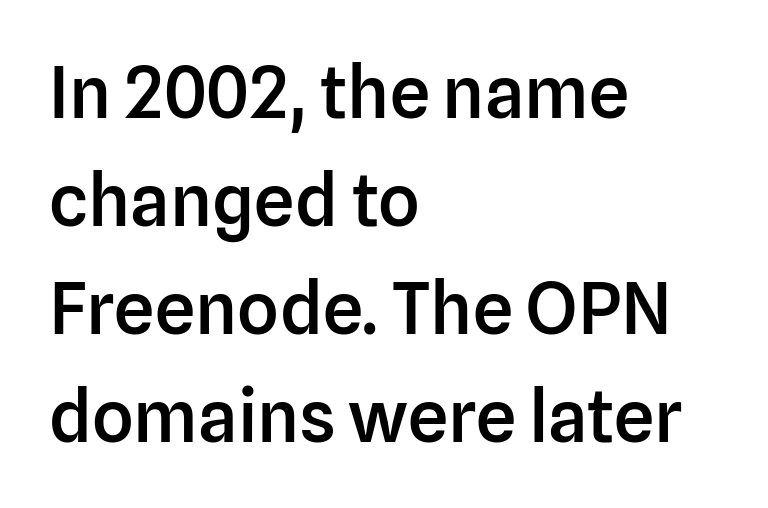
The image shows 72 px semibold sans-serif type, upright; set left-aligned, normal line spacing (1.5x), normal letter spacing, not underlined; low stroke contrast and a medium x-height.
